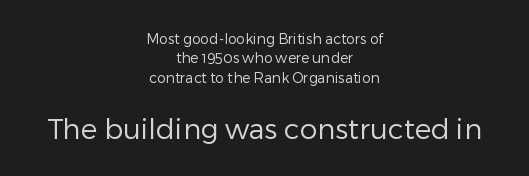
Q: Is the text bold? A: No.
Q: Is the text italic (slanted)? A: No, it is upright.
Q: Is the typeface a serif or a sans-serif typeface? A: Sans-serif.
Q: Is the text underlined? A: No.
Q: How is the paragraph aligned? A: Centered.
Q: Is the spacing between letters normal or unusually wide? A: Normal.
Q: Is the spacing between lines tight, normal or loose? A: Normal.
Q: Which block of text is set in a larger size, the first (top) or the second (bottom)? A: The second (bottom) one.
Q: Width (condensed, normal, or wide)? A: Normal.
Q: Stroke contrast? A: Low.
Q: x-height? A: Medium.
Q: Monospaced? A: No.
